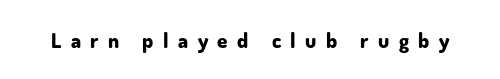
Between one letter and the next there's a generous, obvious gap. The space beneath each line is pristine and unruled. Ascenders rise straight up at ninety degrees. The glyphs have the mass of a bold cut.
